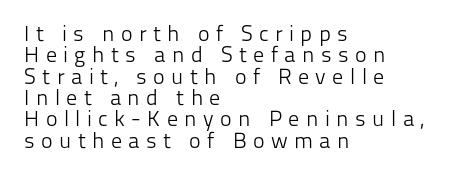
The image shows 22 px text type, upright; set left-aligned, tight line spacing (0.97x), unusually wide letter spacing (+0.29 em), not underlined.
